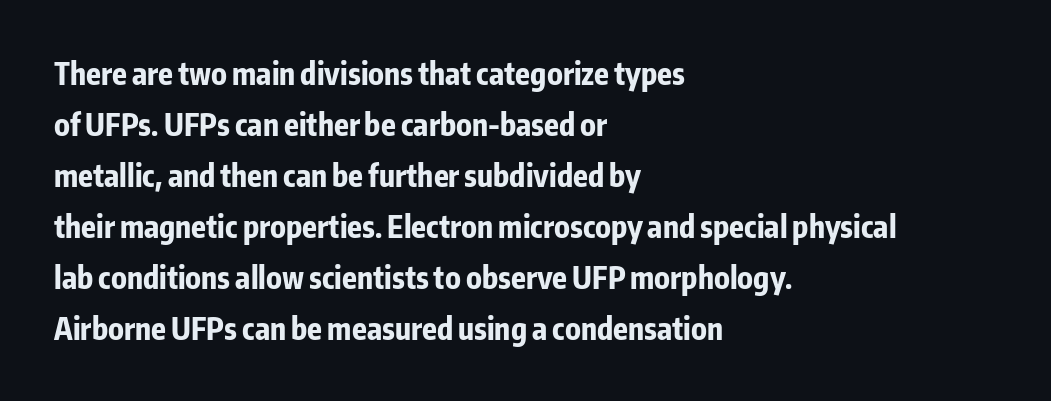
{"serif": "no", "italic": "no", "bold": "yes", "weight": "bold", "width": "condensed", "stroke_contrast": "low", "x_height": "medium", "monospaced": "no", "underline": "no", "align": "left", "line_spacing": "normal", "line_spacing_ratio": 1.7, "letter_spacing": "normal", "letter_spacing_em": 0.0, "glyph_px": 30}
